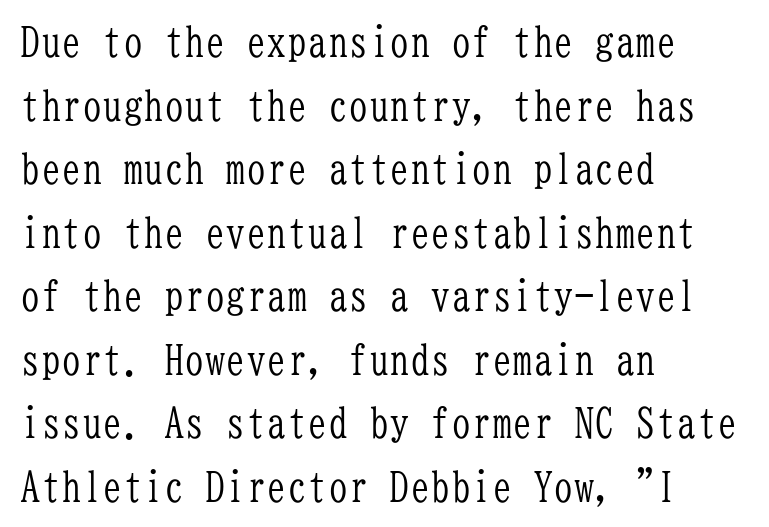
{"serif": "yes", "italic": "no", "bold": "no", "weight": "light", "width": "condensed", "stroke_contrast": "low", "x_height": "medium", "monospaced": "yes", "underline": "no", "align": "left", "line_spacing": "normal", "line_spacing_ratio": 1.55, "letter_spacing": "normal", "letter_spacing_em": 0.0, "glyph_px": 41}
